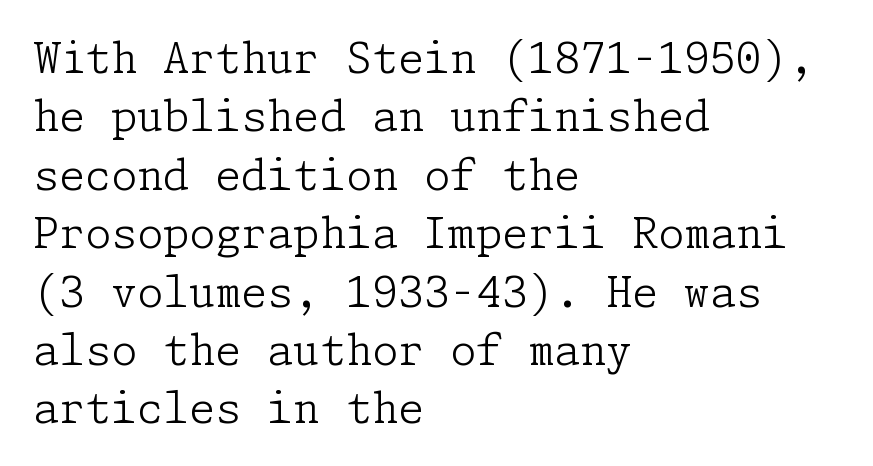
{"serif": "yes", "italic": "no", "bold": "no", "weight": "light", "width": "normal", "stroke_contrast": "low", "x_height": "medium", "underline": "no", "align": "left", "line_spacing": "normal", "line_spacing_ratio": 1.39, "letter_spacing": "normal", "letter_spacing_em": 0.0, "glyph_px": 42}
